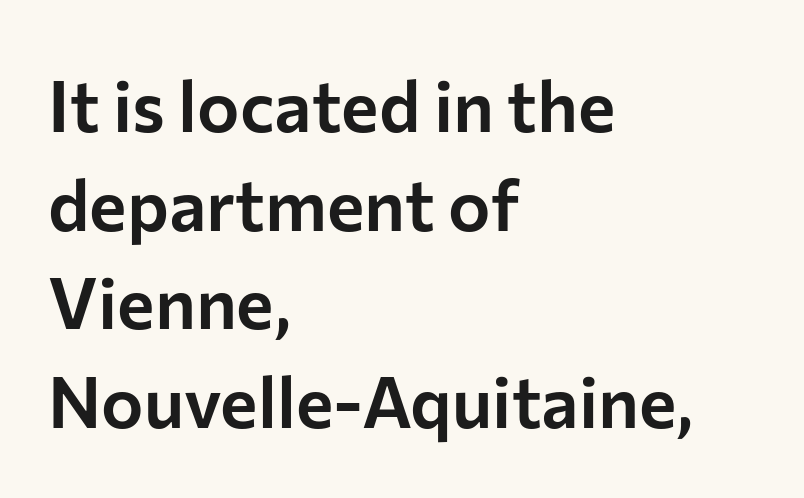
{"serif": "no", "italic": "no", "width": "normal", "stroke_contrast": "low", "x_height": "medium", "monospaced": "no", "underline": "no", "align": "left", "line_spacing": "normal", "line_spacing_ratio": 1.39, "letter_spacing": "normal", "letter_spacing_em": 0.0, "glyph_px": 71}
